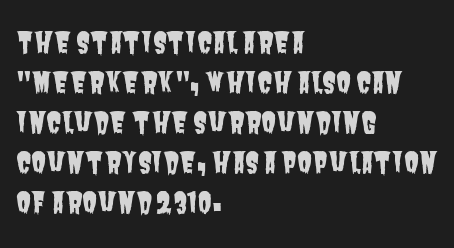
{"serif": "no", "width": "condensed", "stroke_contrast": "low", "x_height": "large", "monospaced": "no", "underline": "no", "align": "left", "line_spacing": "normal", "line_spacing_ratio": 1.43, "letter_spacing": "normal", "letter_spacing_em": 0.0, "glyph_px": 28}
